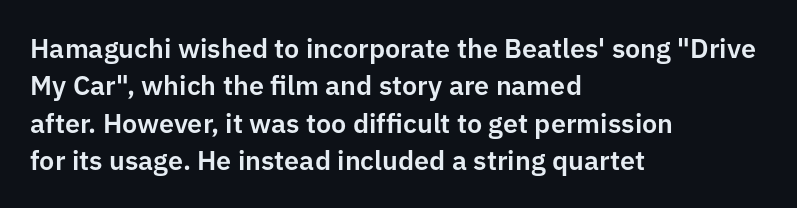
{"italic": "no", "underline": "no", "align": "left", "line_spacing": "normal", "line_spacing_ratio": 1.38, "letter_spacing": "normal", "letter_spacing_em": 0.0, "glyph_px": 27}
